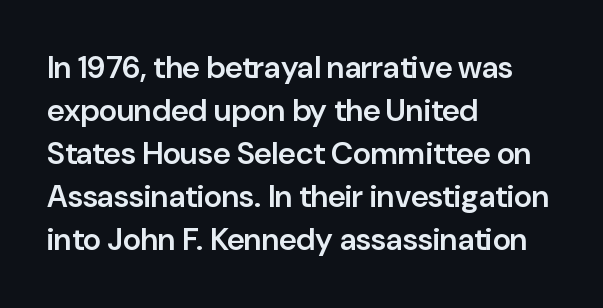
Q: Is the text bold? A: Semi-bold.
Q: Is the text italic (slanted)? A: No, it is upright.
Q: Is the typeface a serif or a sans-serif typeface? A: Sans-serif.
Q: Is the text underlined? A: No.
Q: How is the paragraph aligned? A: Left-aligned.
Q: Is the spacing between letters normal or unusually wide? A: Normal.
Q: Is the spacing between lines tight, normal or loose? A: Normal.
Q: Width (condensed, normal, or wide)? A: Normal.
Q: Stroke contrast? A: Low.
Q: x-height? A: Medium.
Q: Monospaced? A: No.
